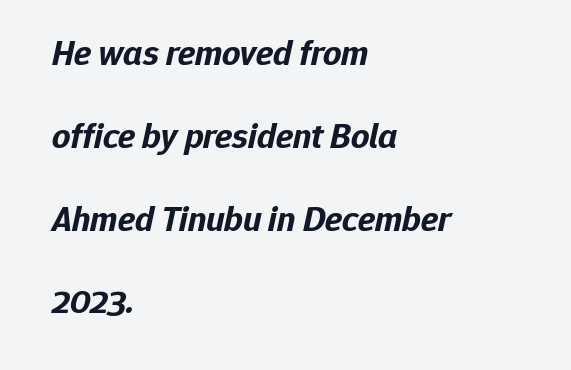
You could not count columns in this text — the font is proportionally spaced. In terms of leading, this rendering errs on the spacious side. Glyph-to-glyph distance matches everyday printed text. Every row of glyphs begins at an identical x-position on the left. The sample has been set heavy, in full bold.
